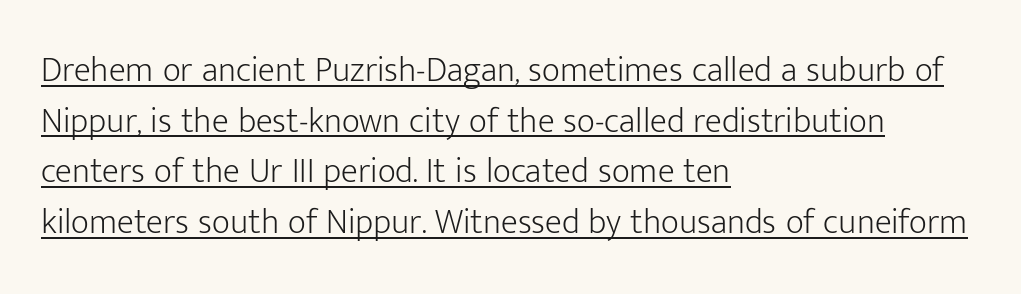
The image shows 35 px light sans-serif type, upright; set left-aligned, normal line spacing (1.45x), normal letter spacing, underlined; low stroke contrast and a medium x-height.
